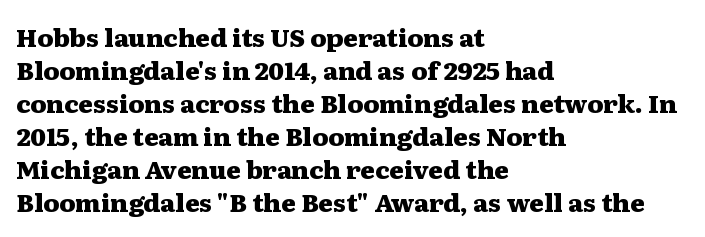
{"italic": "no", "bold": "yes", "underline": "no", "align": "left", "line_spacing": "normal", "line_spacing_ratio": 1.32, "letter_spacing": "normal", "letter_spacing_em": 0.0, "glyph_px": 25}
